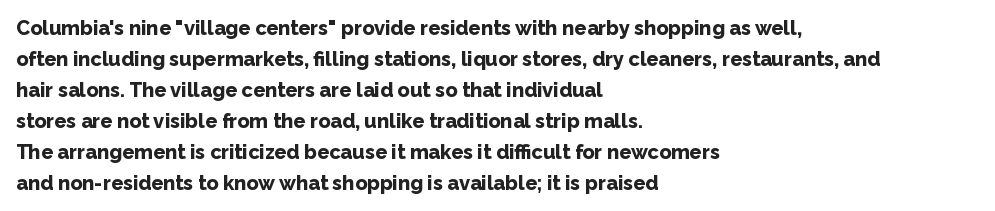
{"italic": "no", "bold": "yes", "underline": "no", "align": "left", "line_spacing": "normal", "line_spacing_ratio": 1.55, "letter_spacing": "normal", "letter_spacing_em": 0.0, "glyph_px": 20}
